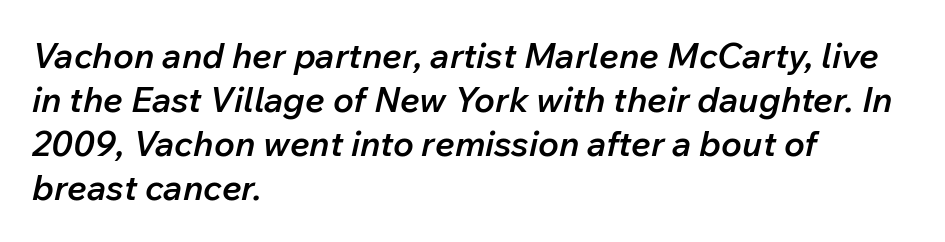
Q: Is the text bold? A: Semi-bold.
Q: Is the text italic (slanted)? A: Yes, it leans right by about 12 degrees.
Q: Is the text underlined? A: No.
Q: How is the paragraph aligned? A: Left-aligned.
Q: Is the spacing between letters normal or unusually wide? A: Normal.
Q: Is the spacing between lines tight, normal or loose? A: Normal.
Q: Width (condensed, normal, or wide)? A: Normal.
Q: Stroke contrast? A: Low.
Q: x-height? A: Medium.
Q: Monospaced? A: No.
